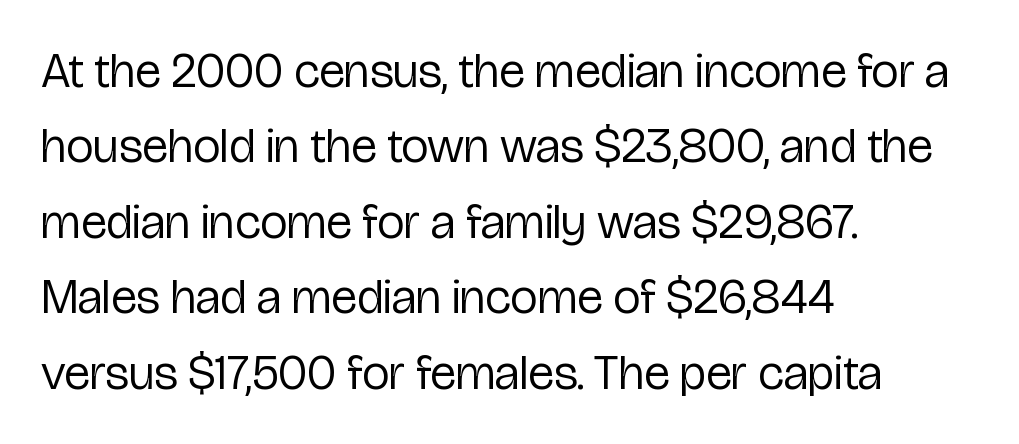
The image shows 49 px regular-weight, condensed sans-serif type, upright; set left-aligned, normal line spacing (1.54x), normal letter spacing, not underlined; low stroke contrast and a medium x-height.
